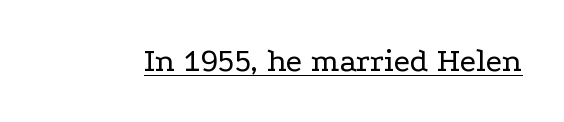
The image shows 33 px regular-weight, wide serif type, upright; set normal letter spacing, underlined; low stroke contrast and a medium x-height.
